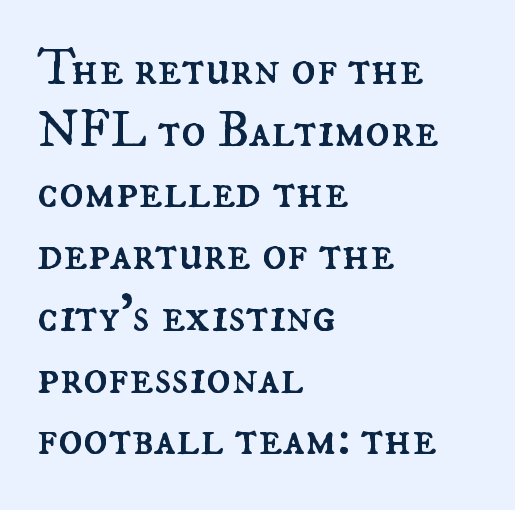
Q: Is the text bold? A: No.
Q: Is the text italic (slanted)? A: No, it is upright.
Q: Is the text underlined? A: No.
Q: How is the paragraph aligned? A: Left-aligned.
Q: Is the spacing between letters normal or unusually wide? A: Normal.
Q: Width (condensed, normal, or wide)? A: Normal.
Q: Stroke contrast? A: Medium.
Q: x-height? A: Small.
Q: Monospaced? A: No.
